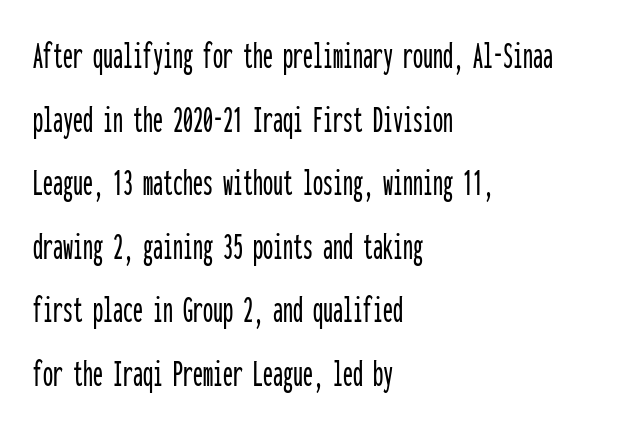
{"serif": "no", "italic": "no", "width": "condensed", "stroke_contrast": "low", "x_height": "medium", "monospaced": "yes", "underline": "no", "align": "left", "line_spacing": "normal", "line_spacing_ratio": 1.59, "letter_spacing": "normal", "letter_spacing_em": 0.0, "glyph_px": 40}
